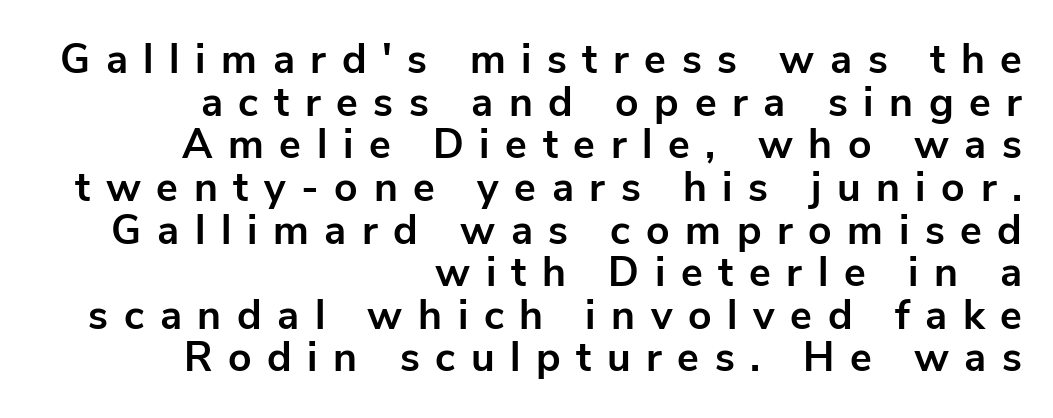
Is there any slant? The stems are plumb. Very little white space separates one row of letters from the next. Words appear elongated and porous because spacing is wide. Letters rest on an invisible, unmarked baseline.
